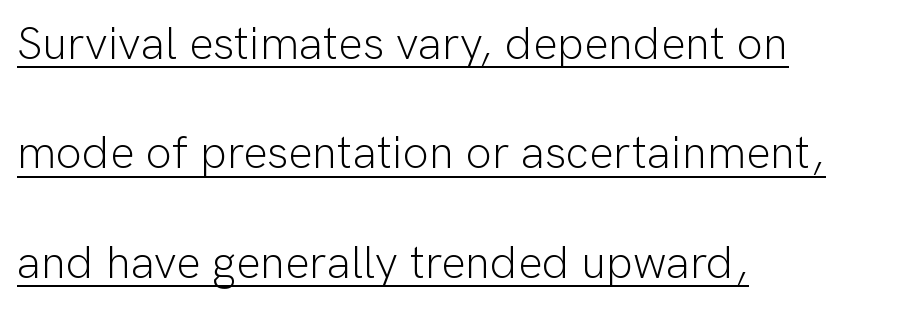
A typographer would call this underscored text. If you drew a ruler down the left edge, every line would touch it. A typesetter would call this proportional, since set widths differ per character. The passage shown has conventional tracking throughout.
